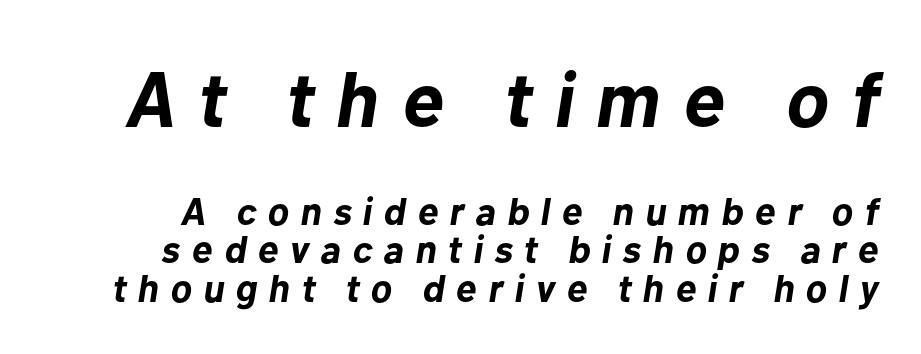
Q: Is the text bold? A: Yes.
Q: Is the text italic (slanted)? A: Yes, it leans right by about 10 degrees.
Q: Is the text underlined? A: No.
Q: Is the spacing between letters normal or unusually wide? A: Unusually wide.
Q: Is the spacing between lines tight, normal or loose? A: Tight.
Q: Which block of text is set in a larger size, the first (top) or the second (bottom)? A: The first (top) one.
Q: Width (condensed, normal, or wide)? A: Normal.
Q: Stroke contrast? A: Low.
Q: x-height? A: Medium.
Q: Monospaced? A: No.
